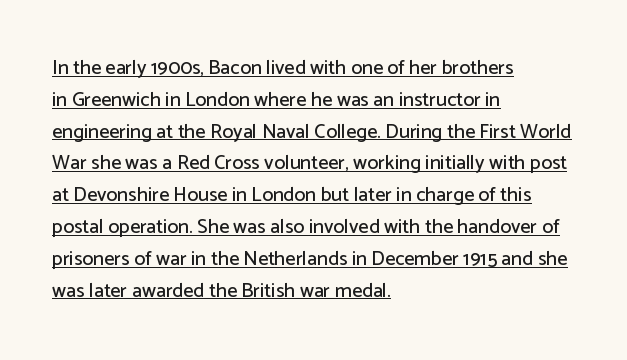
Underline: present. The rendering anchors every line to the left-hand side. Nope, not italic — everything's standing straight. The passage shown stacks its lines at a standard gap. Each word holds together tightly as a unit, with standard inter-letter gaps.
